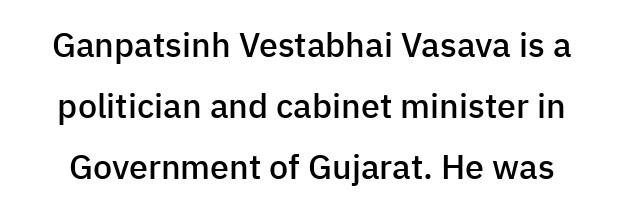
This is moderately heavy type, rendered in semibold. The rendering shows plain stroke endings on the letterforms — a sans-serif design. Descender tails drop into unmarked territory. Characters remain perfectly vertical along every line. Inter-character spacing is left at the font's built-in metrics. These lines are rendered in a variable-pitch font.
